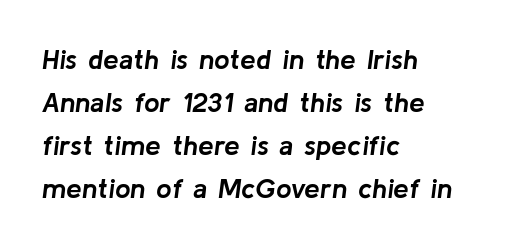
A full-strength bold gives these letters their thick strokes. Short note: letters normally spaced. Varying glyph widths throughout — classic text-font behaviour. When letters slant like this, we call the style italic. The lines are quadded left.
